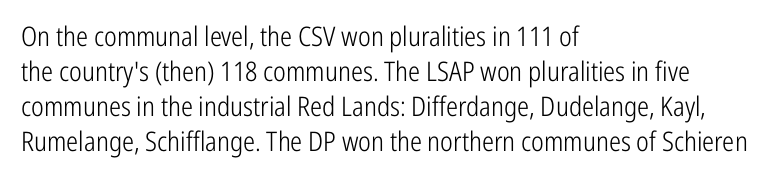
{"italic": "no", "bold": "no", "underline": "no", "align": "left", "line_spacing": "normal", "line_spacing_ratio": 1.3, "letter_spacing": "normal", "letter_spacing_em": 0.0, "glyph_px": 27}
